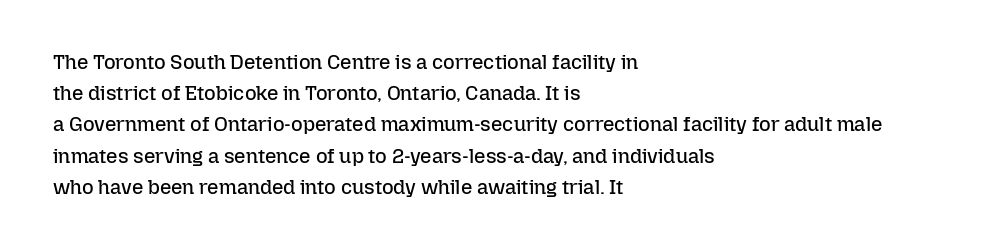
The image shows 20 px text type, upright; set left-aligned, normal line spacing (1.56x), normal letter spacing, not underlined.
